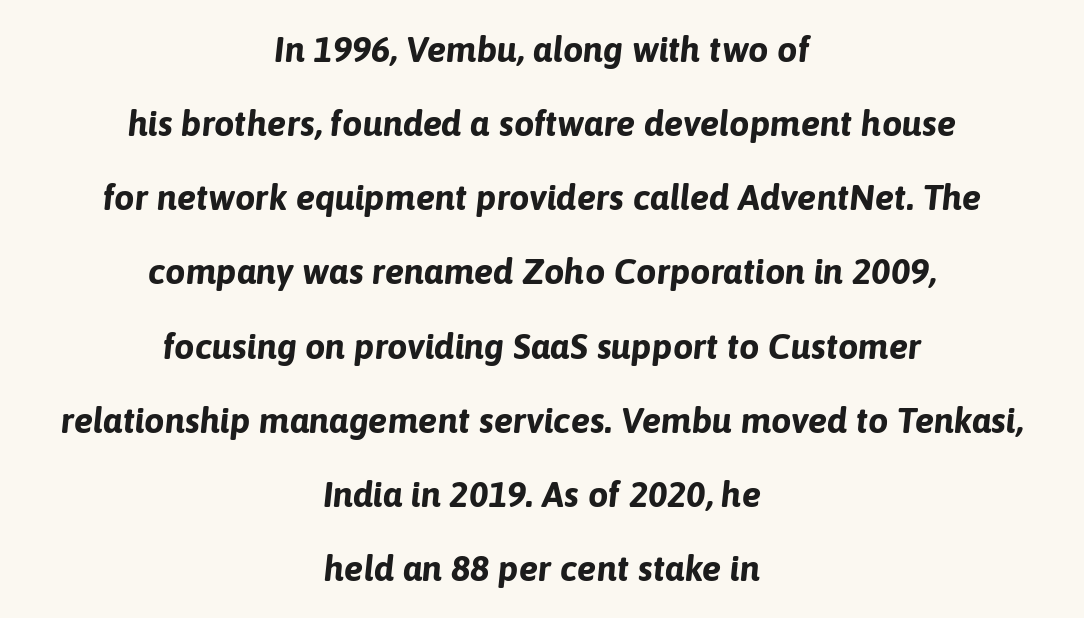
Q: Is the text bold? A: Yes.
Q: Is the text italic (slanted)? A: Yes, it leans right by about 6 degrees.
Q: Is the text underlined? A: No.
Q: How is the paragraph aligned? A: Centered.
Q: Is the spacing between letters normal or unusually wide? A: Normal.
Q: Is the spacing between lines tight, normal or loose? A: Loose.
Q: Width (condensed, normal, or wide)? A: Normal.
Q: Stroke contrast? A: Low.
Q: x-height? A: Medium.
Q: Monospaced? A: No.
